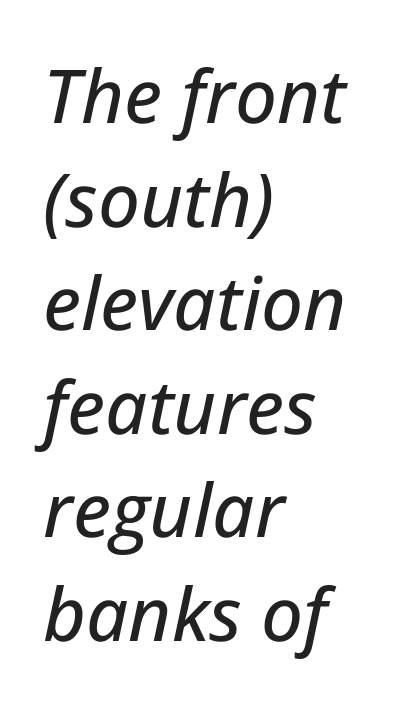
{"italic": "yes", "lean": "right", "slant_degrees": 12, "width": "normal", "stroke_contrast": "low", "x_height": "medium", "monospaced": "no", "underline": "no", "align": "left", "line_spacing": "normal", "line_spacing_ratio": 1.4, "letter_spacing": "normal", "letter_spacing_em": 0.0, "glyph_px": 74}
